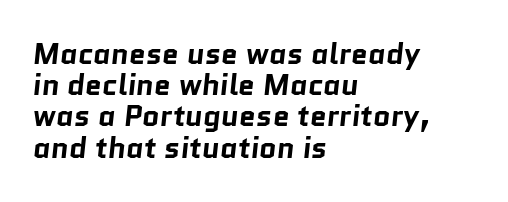
{"serif": "no", "bold": "yes", "weight": "bold", "width": "normal", "stroke_contrast": "low", "x_height": "medium", "monospaced": "no", "underline": "no", "align": "left", "line_spacing": "tight", "line_spacing_ratio": 1.04, "letter_spacing": "normal", "letter_spacing_em": 0.0, "glyph_px": 30}
